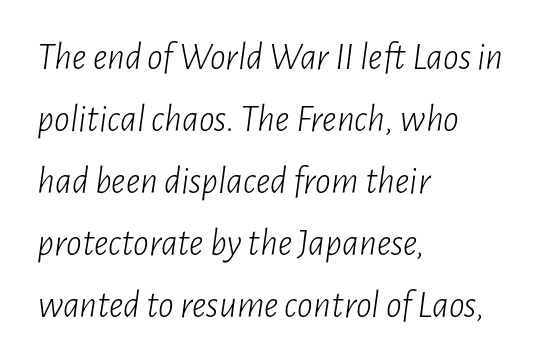
The image shows 39 px light, condensed type, italic (leaning right); set left-aligned, normal line spacing (1.59x), normal letter spacing, not underlined; low stroke contrast and a medium x-height.
